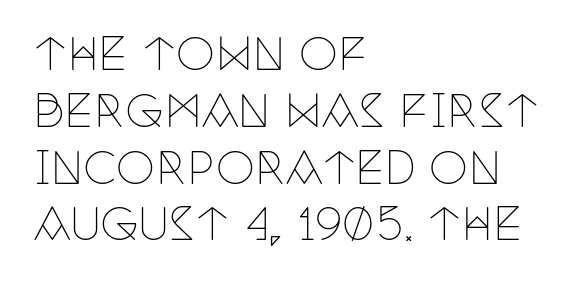
{"serif": "yes", "italic": "no", "bold": "no", "weight": "thin", "width": "condensed", "stroke_contrast": "low", "x_height": "large", "monospaced": "no", "underline": "no", "align": "left", "line_spacing": "normal", "line_spacing_ratio": 1.29, "letter_spacing": "normal", "letter_spacing_em": 0.0, "glyph_px": 44}
